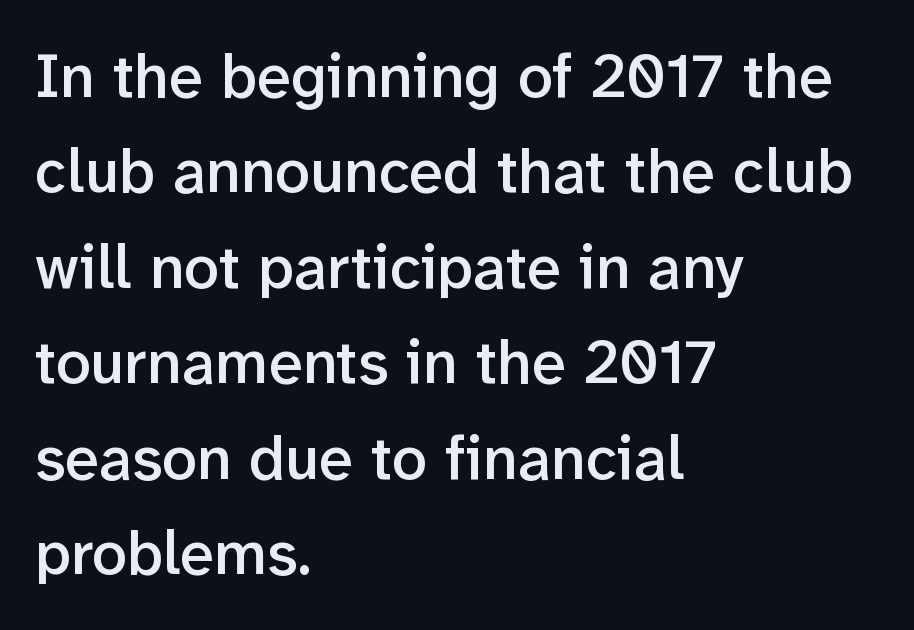
Q: Is the text bold? A: Semi-bold.
Q: Is the text italic (slanted)? A: No, it is upright.
Q: Is the typeface a serif or a sans-serif typeface? A: Sans-serif.
Q: Is the text underlined? A: No.
Q: How is the paragraph aligned? A: Left-aligned.
Q: Is the spacing between letters normal or unusually wide? A: Normal.
Q: Is the spacing between lines tight, normal or loose? A: Normal.
Q: Width (condensed, normal, or wide)? A: Normal.
Q: Stroke contrast? A: Low.
Q: x-height? A: Medium.
Q: Monospaced? A: No.
